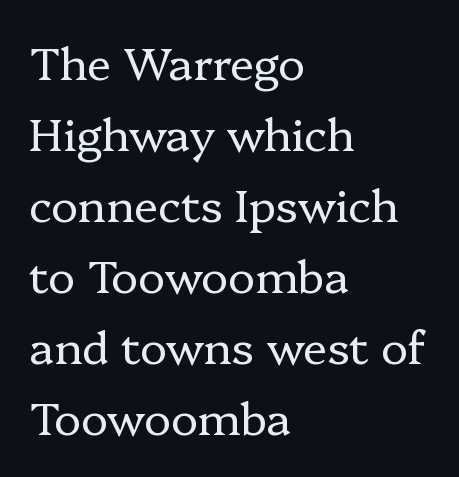
Q: Is the text bold? A: No.
Q: Is the text italic (slanted)? A: No, it is upright.
Q: Is the typeface a serif or a sans-serif typeface? A: Serif.
Q: Is the text underlined? A: No.
Q: How is the paragraph aligned? A: Left-aligned.
Q: Is the spacing between letters normal or unusually wide? A: Normal.
Q: Is the spacing between lines tight, normal or loose? A: Normal.
Q: Width (condensed, normal, or wide)? A: Normal.
Q: Stroke contrast? A: Low.
Q: x-height? A: Medium.
Q: Monospaced? A: No.
